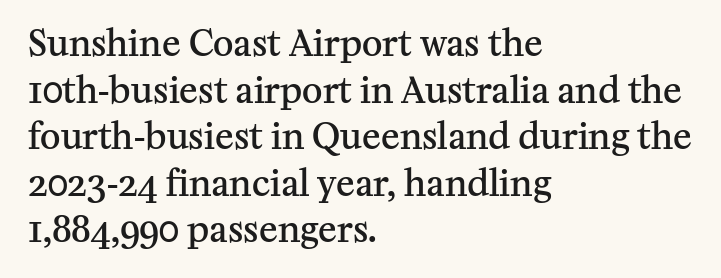
Q: Is the text bold? A: Semi-bold.
Q: Is the text italic (slanted)? A: No, it is upright.
Q: Is the typeface a serif or a sans-serif typeface? A: Serif.
Q: Is the text underlined? A: No.
Q: How is the paragraph aligned? A: Left-aligned.
Q: Is the spacing between letters normal or unusually wide? A: Normal.
Q: Is the spacing between lines tight, normal or loose? A: Normal.
Q: Width (condensed, normal, or wide)? A: Normal.
Q: Stroke contrast? A: Medium.
Q: x-height? A: Medium.
Q: Monospaced? A: No.
